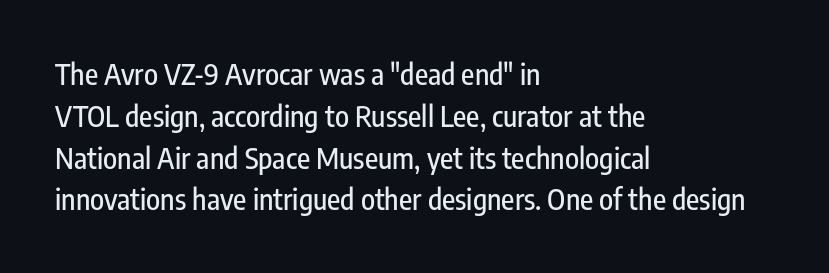
The baseline area is clear. One glance says typical: line gaps are just what's usual. Italic? Not at all — the glyphs are vertical. No feet cap the strokes, marking this as sans-serif type. The tracking reads as untouched default to a designer's eye. All the whitespace from short lines collects on the right.
